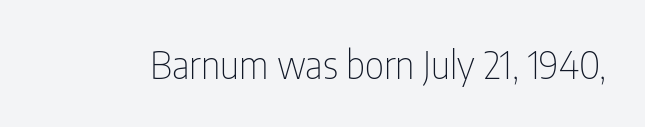
Is this a sans? Yes — the strokes have no serifs. The space directly below the letters is spotless. Each stroke keeps to a modest, everyday thickness or less. The letters advance in unequal steps, a hallmark of proportional type. A typesetter would mark this as roman, not italic.
